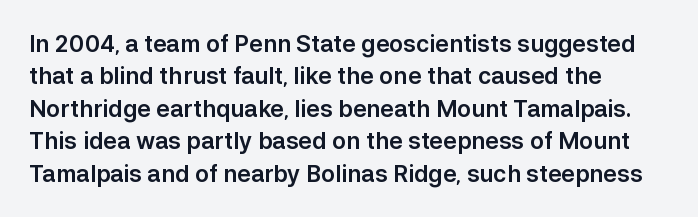
The image shows 23 px text type, upright; set left-aligned, normal line spacing (1.41x), normal letter spacing, not underlined.
